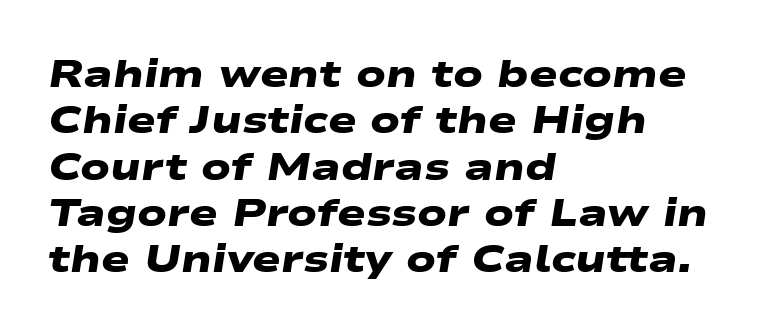
The image shows 38 px heavy, wide sans-serif type; set left-aligned, line spacing 1.22x, normal letter spacing, not underlined; low stroke contrast and a medium x-height.
